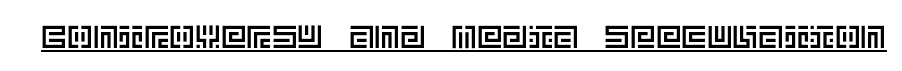
{"italic": "no", "width": "normal", "x_height": "large", "underline": "yes", "letter_spacing": "normal", "letter_spacing_em": 0.0, "glyph_px": 32}
